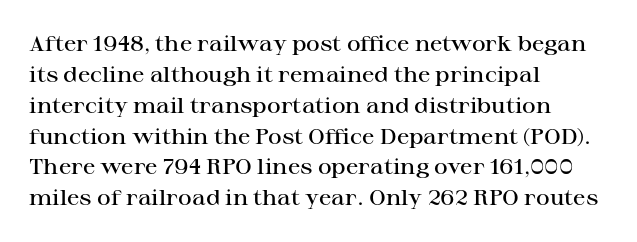
The image shows 21 px text type, upright; set left-aligned, normal line spacing (1.47x), normal letter spacing, not underlined.
